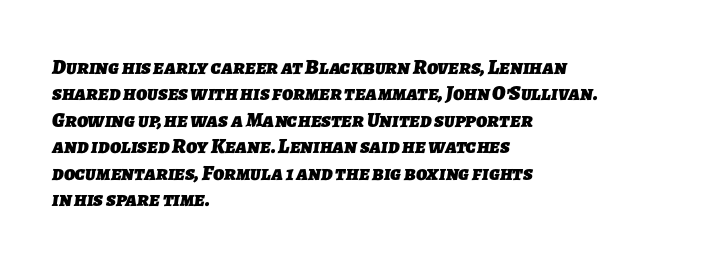
Q: Is the text bold? A: Yes.
Q: Is the text underlined? A: No.
Q: How is the paragraph aligned? A: Left-aligned.
Q: Is the spacing between letters normal or unusually wide? A: Normal.
Q: Is the spacing between lines tight, normal or loose? A: Normal.
